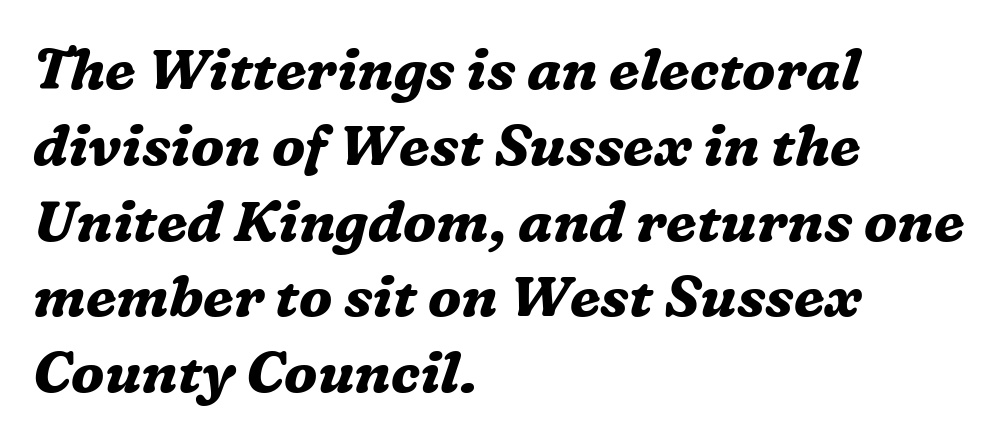
{"serif": "yes", "italic": "yes", "lean": "right", "slant_degrees": 16, "bold": "yes", "weight": "bold", "width": "normal", "stroke_contrast": "medium", "x_height": "medium", "monospaced": "no", "underline": "no", "align": "left", "line_spacing": "normal", "line_spacing_ratio": 1.33, "letter_spacing": "normal", "letter_spacing_em": 0.0, "glyph_px": 57}
